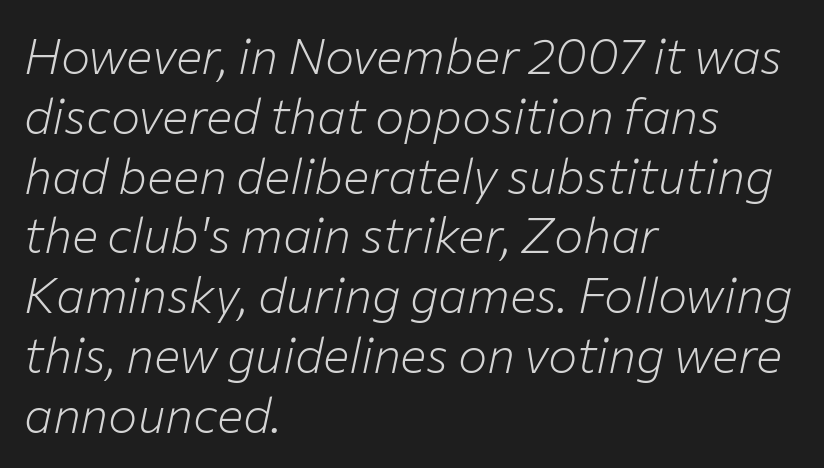
Q: Is the text bold? A: No.
Q: Is the text italic (slanted)? A: Yes, it leans right by about 12 degrees.
Q: Is the text underlined? A: No.
Q: How is the paragraph aligned? A: Left-aligned.
Q: Is the spacing between letters normal or unusually wide? A: Normal.
Q: Width (condensed, normal, or wide)? A: Normal.
Q: Stroke contrast? A: Low.
Q: x-height? A: Medium.
Q: Monospaced? A: No.
